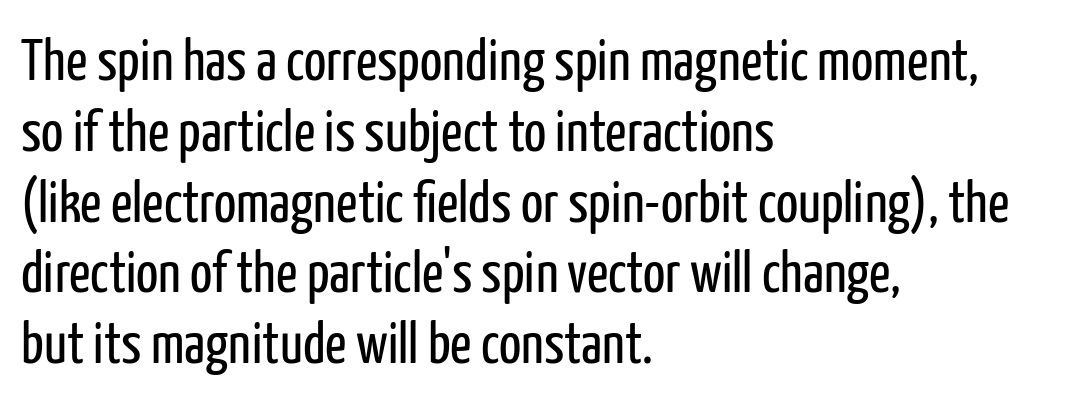
The image shows 59 px regular-weight, condensed sans-serif type, upright; set left-aligned, line spacing 1.2x, normal letter spacing, not underlined; low stroke contrast and a medium x-height.
